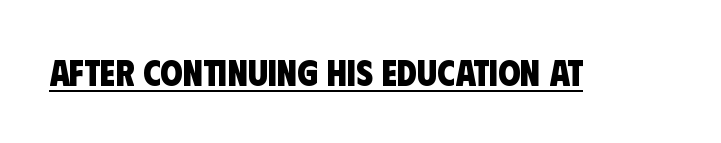
Q: Is the text bold? A: Yes.
Q: Is the typeface a serif or a sans-serif typeface? A: Sans-serif.
Q: Is the text underlined? A: Yes.
Q: Is the spacing between letters normal or unusually wide? A: Normal.
Q: Width (condensed, normal, or wide)? A: Condensed.
Q: Stroke contrast? A: Low.
Q: x-height? A: Large.
Q: Monospaced? A: No.
